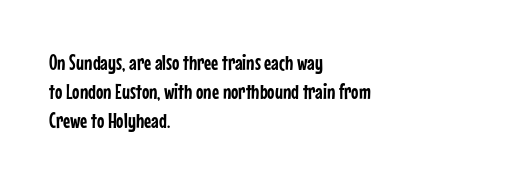
{"italic": "no", "underline": "no", "align": "left", "line_spacing": "normal", "line_spacing_ratio": 1.31, "letter_spacing": "normal", "letter_spacing_em": 0.0, "glyph_px": 22}
